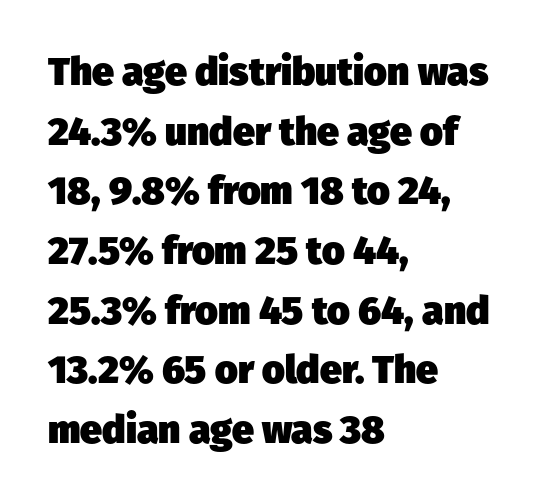
Q: Is the text bold? A: Yes.
Q: Is the typeface a serif or a sans-serif typeface? A: Sans-serif.
Q: Is the text underlined? A: No.
Q: How is the paragraph aligned? A: Left-aligned.
Q: Is the spacing between letters normal or unusually wide? A: Normal.
Q: Is the spacing between lines tight, normal or loose? A: Normal.
Q: Width (condensed, normal, or wide)? A: Normal.
Q: Stroke contrast? A: Low.
Q: x-height? A: Medium.
Q: Monospaced? A: No.
